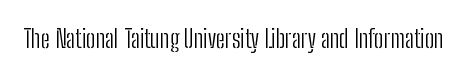
Q: Is the text bold? A: No.
Q: Is the text italic (slanted)? A: No, it is upright.
Q: Is the text underlined? A: No.
Q: Is the spacing between letters normal or unusually wide? A: Normal.
